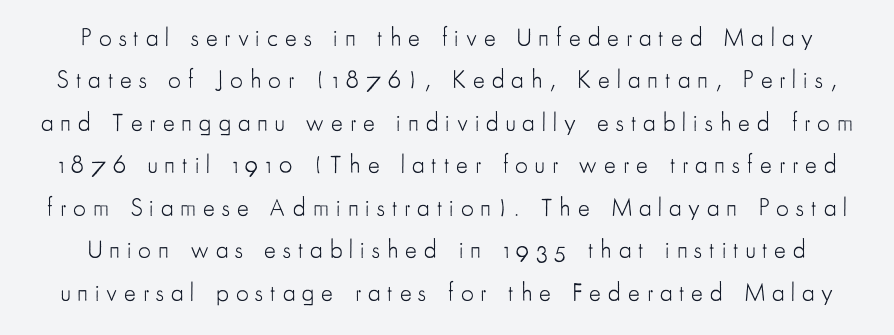
This sample keeps an unexceptional amount of space between lines. Display-style spreading of the glyphs; the letterfit is very open. Has an underline been added? It has not. Nope, not italic — everything's standing straight. Weight: in the light-to-regular range.
